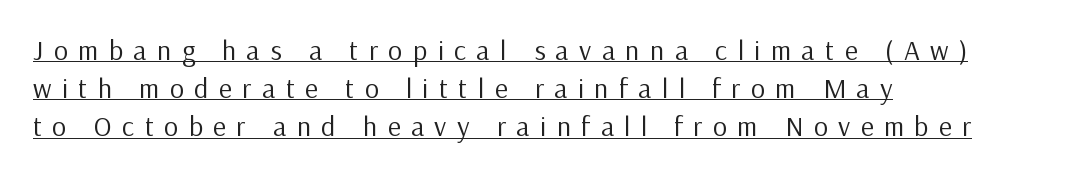
Q: Is the text bold? A: No.
Q: Is the text italic (slanted)? A: No, it is upright.
Q: Is the typeface a serif or a sans-serif typeface? A: Sans-serif.
Q: Is the text underlined? A: Yes.
Q: How is the paragraph aligned? A: Left-aligned.
Q: Is the spacing between letters normal or unusually wide? A: Unusually wide.
Q: Is the spacing between lines tight, normal or loose? A: Normal.
Q: Width (condensed, normal, or wide)? A: Normal.
Q: Stroke contrast? A: Low.
Q: x-height? A: Medium.
Q: Monospaced? A: No.
